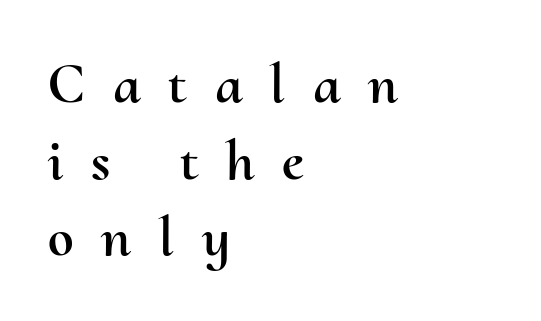
{"italic": "no", "width": "normal", "stroke_contrast": "medium", "x_height": "small", "monospaced": "no", "underline": "no", "align": "left", "line_spacing": "normal", "line_spacing_ratio": 1.32, "letter_spacing": "wide", "letter_spacing_em": 0.48, "glyph_px": 58}
